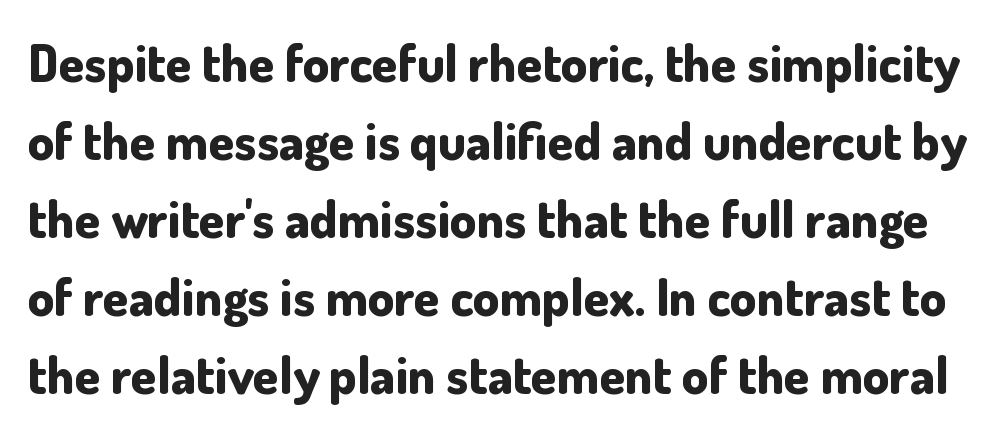
The image shows 52 px bold sans-serif type, upright; set normal line spacing (1.5x), normal letter spacing, not underlined; low stroke contrast and a small x-height.
